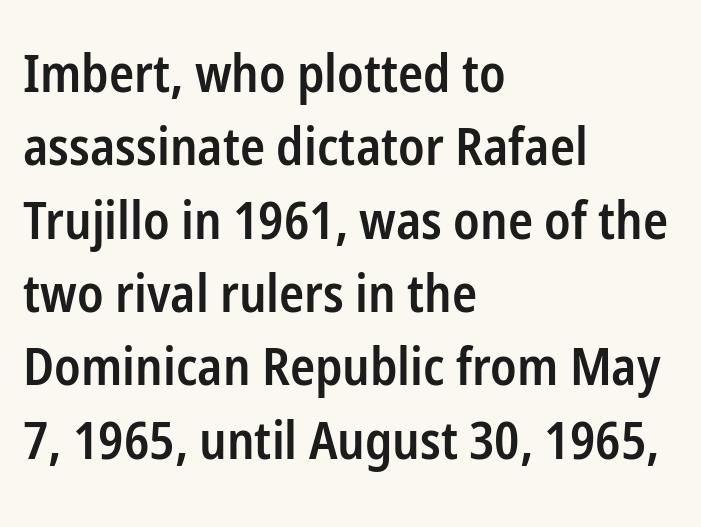
A somewhat darkened texture: the type is semibold rather than bold. In terms of letterform style, serifs are entirely absent. Underlining? Definitely not there. Looks like regular typesetting: each glyph gets only the width it needs. Posture: straight, roman, zero tilt. Compared with typical paragraphs, the rows here are spaced about the same.
